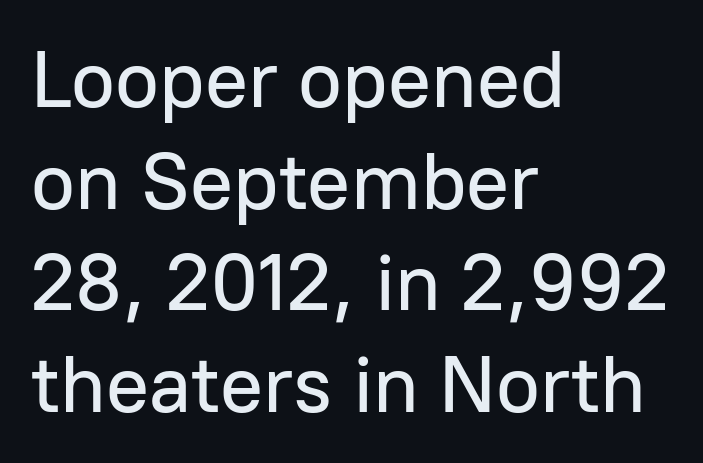
The image shows 80 px sans-serif type, upright; set left-aligned, normal line spacing (1.27x), normal letter spacing, not underlined; low stroke contrast and a medium x-height.
